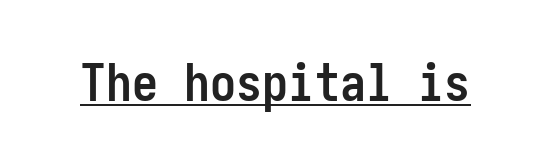
{"serif": "no", "italic": "no", "bold": "yes", "weight": "semibold", "width": "condensed", "stroke_contrast": "low", "x_height": "medium", "underline": "yes", "letter_spacing": "normal", "letter_spacing_em": 0.0, "glyph_px": 52}
